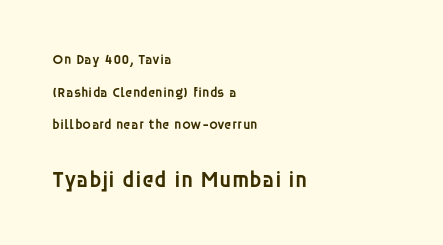
The zone under the glyphs is completely vacant. In terms of weight, the rendering is demibold, just under bold. Reading top to bottom, the characters get bigger at the block break. The letterforms sit shoulder to shoulder at normal distance. Characters remain perfectly vertical along every line. Layout note: lines flush left.
